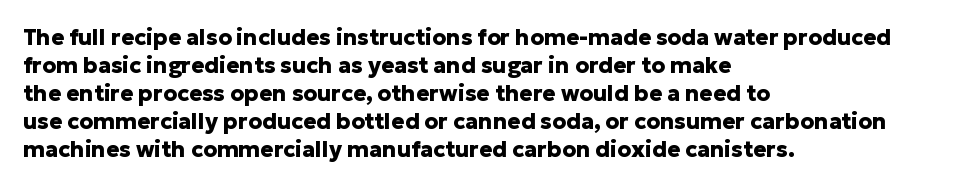
The image shows 22 px bold type, upright; set left-aligned, normal line spacing (1.27x), normal letter spacing, not underlined.
